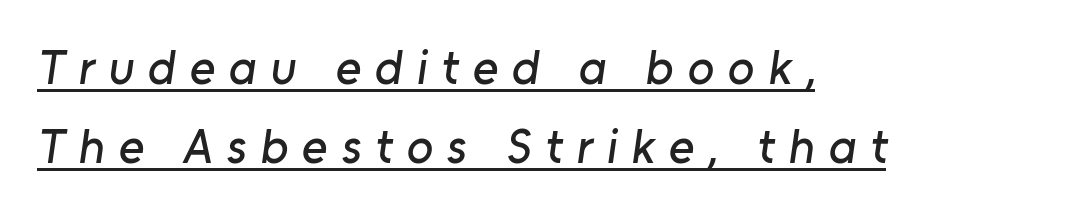
{"serif": "no", "width": "normal", "stroke_contrast": "low", "x_height": "medium", "monospaced": "no", "underline": "yes", "align": "left", "line_spacing": "normal", "line_spacing_ratio": 1.61, "letter_spacing": "wide", "letter_spacing_em": 0.28, "glyph_px": 49}
